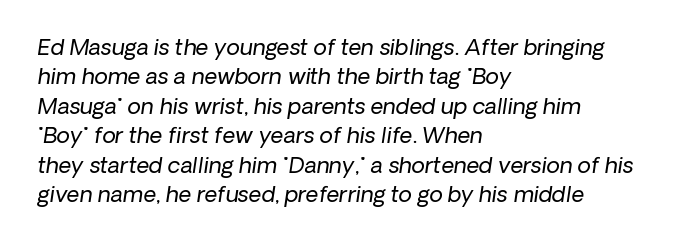
The image shows 22 px text type, italic (leaning right); set left-aligned, normal line spacing (1.34x), normal letter spacing, not underlined.
